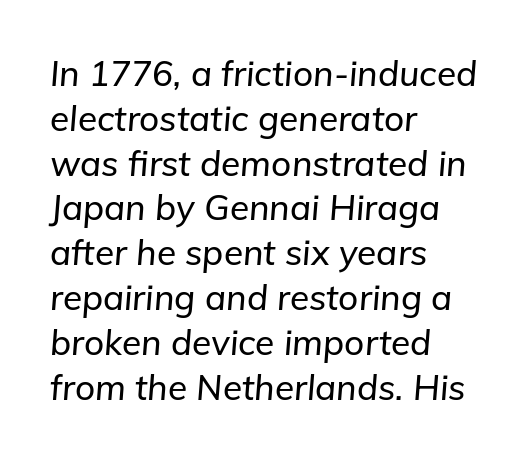
The font's italic variant was chosen for this text. Decoration check: the copy has no underline. Honestly, the row spacing looks completely unremarkable. Varying glyph widths throughout — classic text-font behaviour.
